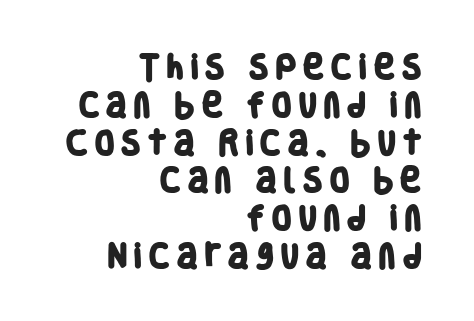
A flush-right, rag-left setting is used for this passage. Anything drawn beneath the words? Only blank space. The glyphs have the mass of a bold cut. Line spacing here is normal. The horizontal fit of the characters is loose and conspicuously gappy.
